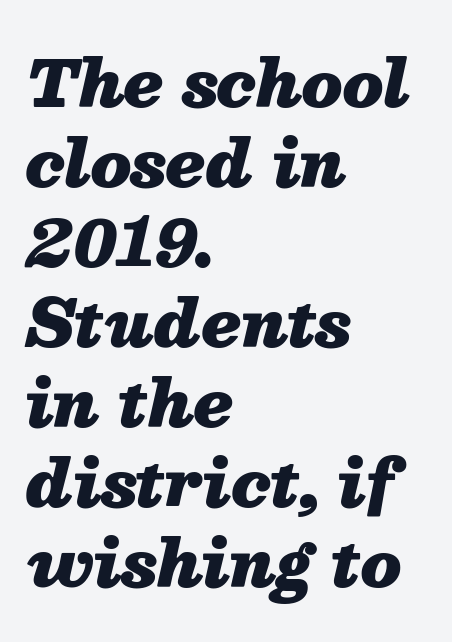
Q: Is the text bold? A: Yes.
Q: Is the text italic (slanted)? A: Yes, it leans right by about 13 degrees.
Q: Is the text underlined? A: No.
Q: How is the paragraph aligned? A: Left-aligned.
Q: Is the spacing between letters normal or unusually wide? A: Normal.
Q: Is the spacing between lines tight, normal or loose? A: Normal.
Q: Width (condensed, normal, or wide)? A: Normal.
Q: Stroke contrast? A: Medium.
Q: x-height? A: Medium.
Q: Monospaced? A: No.
